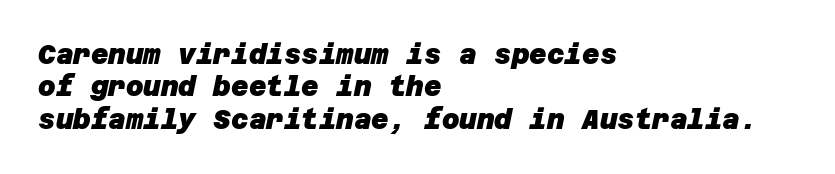
{"bold": "yes", "underline": "no", "align": "left", "line_spacing_ratio": 1.2, "letter_spacing": "normal", "letter_spacing_em": 0.0, "glyph_px": 27}
